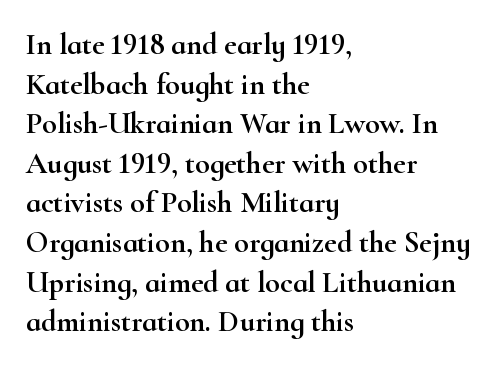
The image shows 30 px wide serif type, upright; set left-aligned, normal line spacing (1.32x), normal letter spacing, not underlined; high stroke contrast and a small x-height.
